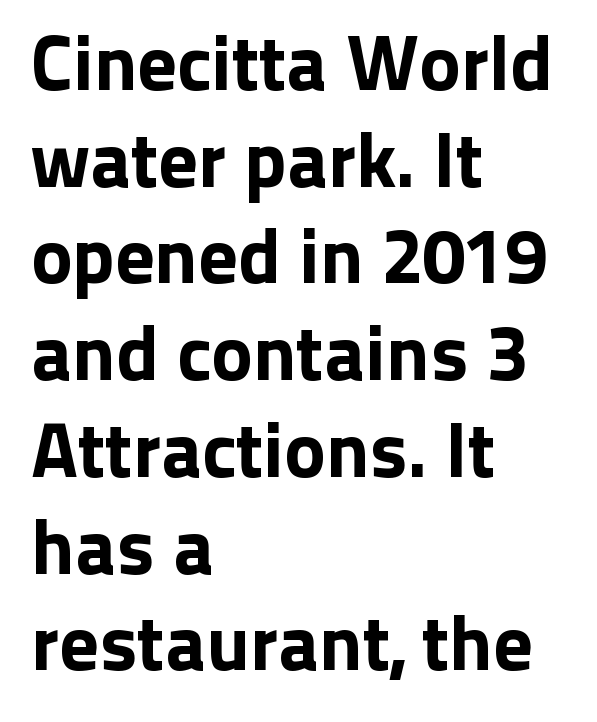
The image shows 78 px sans-serif type, upright; set left-aligned, line spacing 1.24x, normal letter spacing, not underlined; low stroke contrast and a medium x-height.
